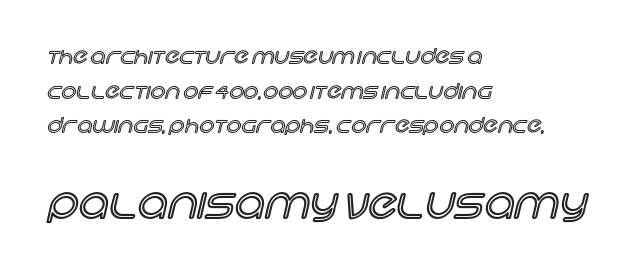
{"width": "normal", "x_height": "large", "monospaced": "no", "underline": "no", "align": "left", "line_spacing": "normal", "line_spacing_ratio": 1.65, "letter_spacing": "normal", "letter_spacing_em": 0.0, "larger_block": "second", "size_ratio": 2.0, "glyph_px": 42}
